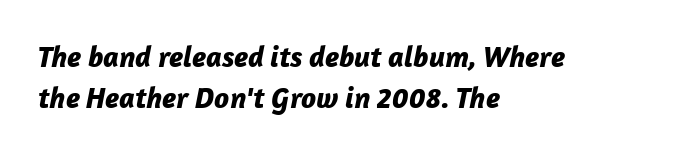
Q: Is the text bold? A: Yes.
Q: Is the text italic (slanted)? A: Yes, it leans right by about 12 degrees.
Q: Is the text underlined? A: No.
Q: How is the paragraph aligned? A: Left-aligned.
Q: Is the spacing between letters normal or unusually wide? A: Normal.
Q: Is the spacing between lines tight, normal or loose? A: Normal.
Q: Width (condensed, normal, or wide)? A: Normal.
Q: Stroke contrast? A: Low.
Q: x-height? A: Medium.
Q: Monospaced? A: No.
